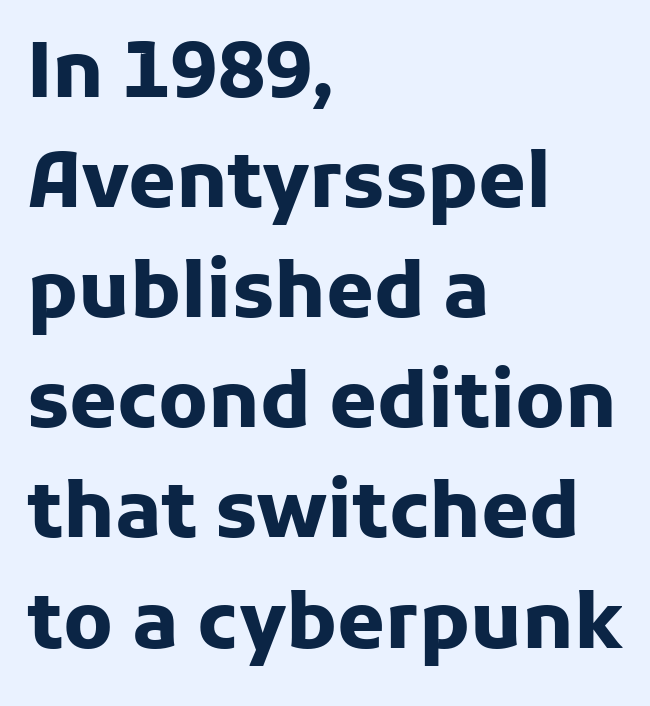
The face used here is rendered with its standard letterfit. Does the lettering tilt? It doesn't — this is upright. Compared with a centered layout, this one pins lines to the left instead. This rendering employs a face without finishing strokes, i.e., a sans-serif. The letters are bold, with thick, heavy strokes.
